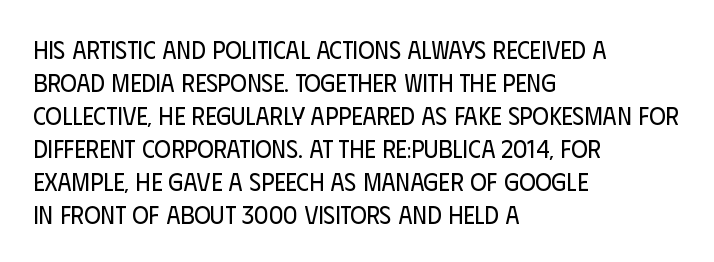
Q: Is the text bold? A: No.
Q: Is the text italic (slanted)? A: No, it is upright.
Q: Is the text underlined? A: No.
Q: How is the paragraph aligned? A: Left-aligned.
Q: Is the spacing between letters normal or unusually wide? A: Normal.
Q: Is the spacing between lines tight, normal or loose? A: Normal.
